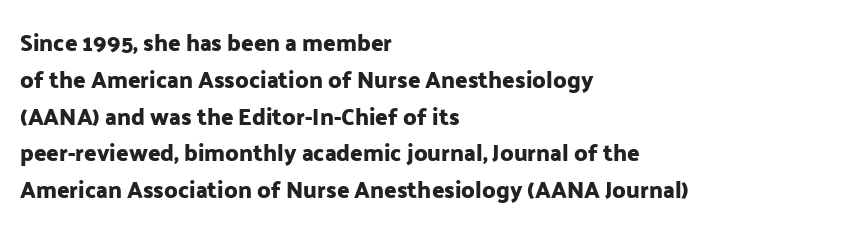
{"italic": "no", "underline": "no", "align": "left", "line_spacing": "normal", "line_spacing_ratio": 1.6, "letter_spacing": "normal", "letter_spacing_em": 0.0, "glyph_px": 23}
